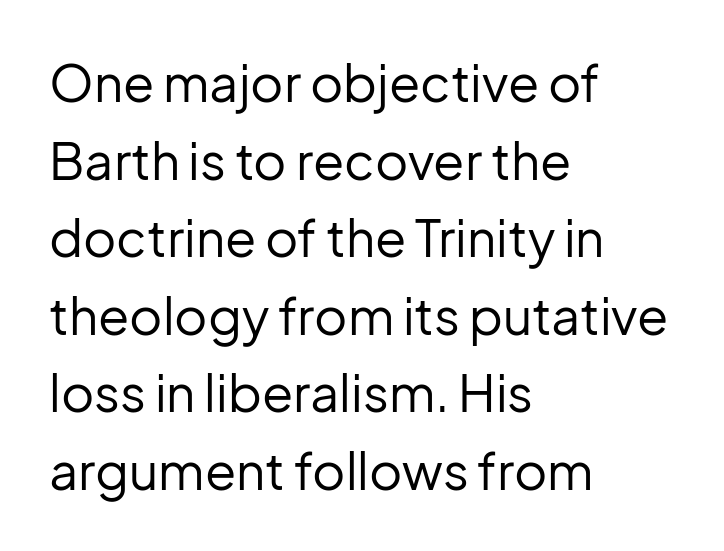
{"serif": "no", "italic": "no", "bold": "no", "weight": "regular", "width": "normal", "stroke_contrast": "low", "x_height": "medium", "monospaced": "no", "underline": "no", "align": "left", "line_spacing": "normal", "line_spacing_ratio": 1.52, "letter_spacing": "normal", "letter_spacing_em": 0.0, "glyph_px": 51}
